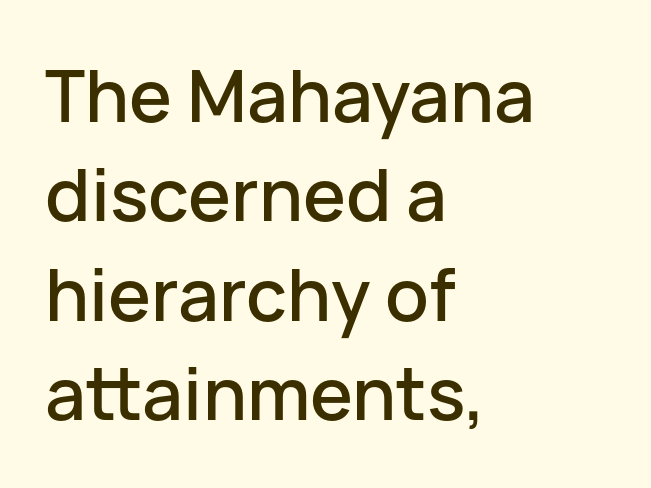
The image shows 72 px sans-serif type, upright; set left-aligned, normal line spacing (1.38x), normal letter spacing, not underlined; low stroke contrast and a medium x-height.
